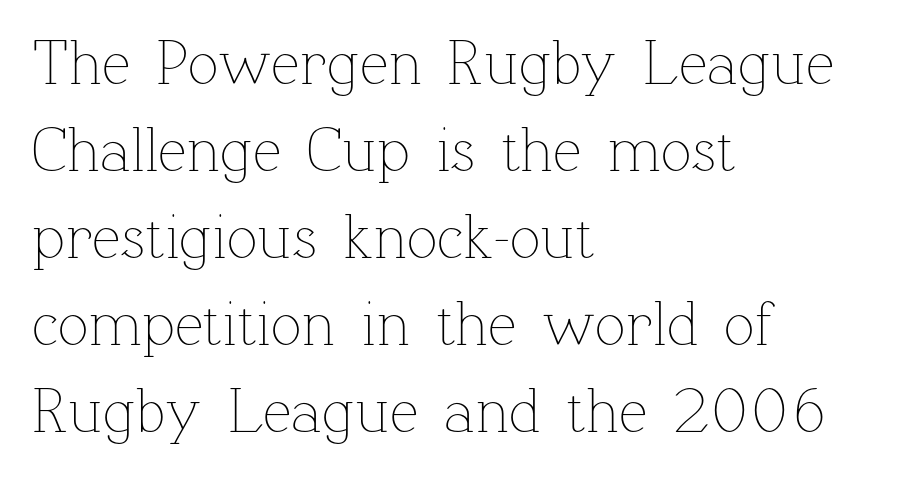
Q: Is the text bold? A: No.
Q: Is the text italic (slanted)? A: No, it is upright.
Q: Is the text underlined? A: No.
Q: How is the paragraph aligned? A: Left-aligned.
Q: Is the spacing between letters normal or unusually wide? A: Normal.
Q: Is the spacing between lines tight, normal or loose? A: Normal.
Q: Width (condensed, normal, or wide)? A: Normal.
Q: Stroke contrast? A: Low.
Q: x-height? A: Medium.
Q: Monospaced? A: No.
